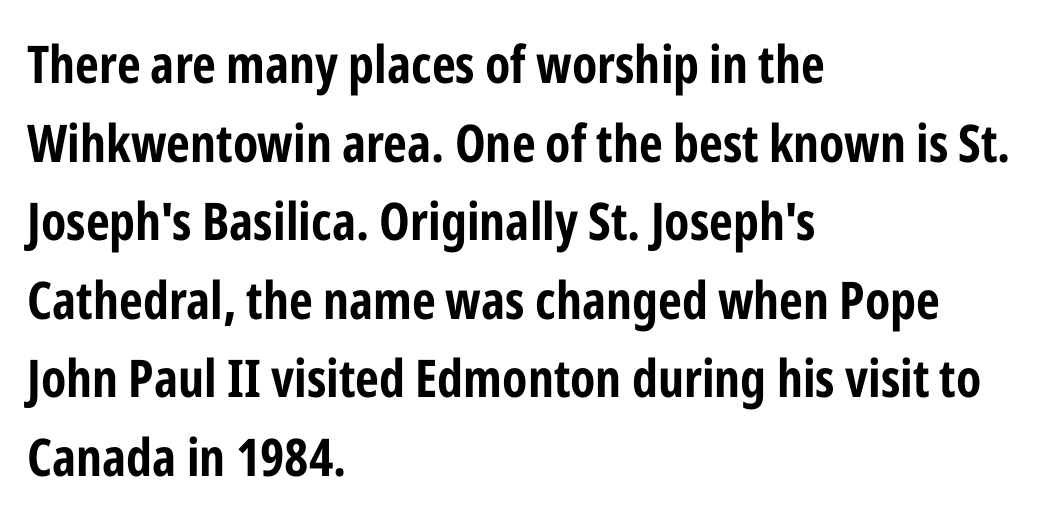
The baseline area is clear. You can tell it's not italic because the verticals are truly vertical. The lines are quadded left. A dark, heavy texture on the line: the type is bold. Tracking here is standard; glyphs follow each other at the usual distance. What's the leading like? Ordinary, nothing unusual.
